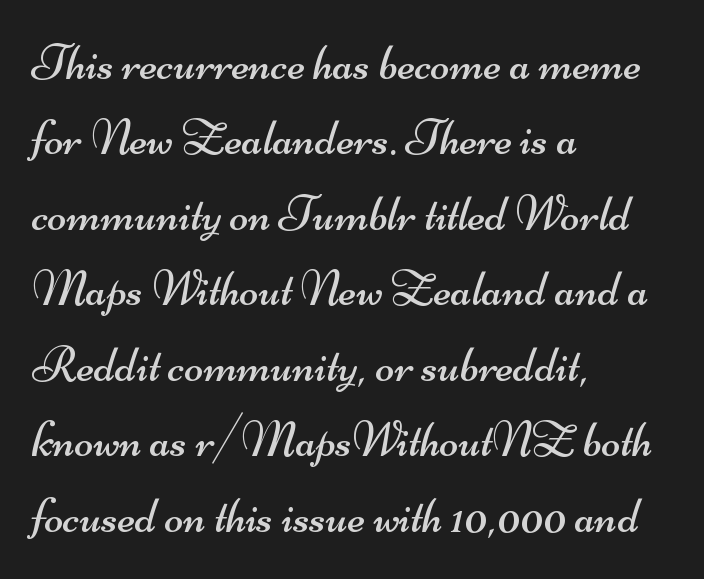
Q: Is the text bold? A: No.
Q: Is the typeface a serif or a sans-serif typeface? A: Sans-serif.
Q: Is the text underlined? A: No.
Q: How is the paragraph aligned? A: Left-aligned.
Q: Is the spacing between letters normal or unusually wide? A: Normal.
Q: Is the spacing between lines tight, normal or loose? A: Normal.
Q: Width (condensed, normal, or wide)? A: Wide.
Q: Stroke contrast? A: Medium.
Q: x-height? A: Small.
Q: Monospaced? A: No.
